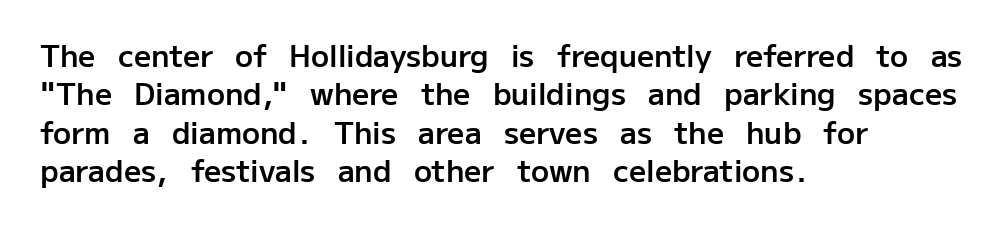
Layout note: lines flush left. Posture: straight, roman, zero tilt. Notice how descenders clear the ascenders below comfortably — that's standard leading. Regarding serifs, this sample does without them.
